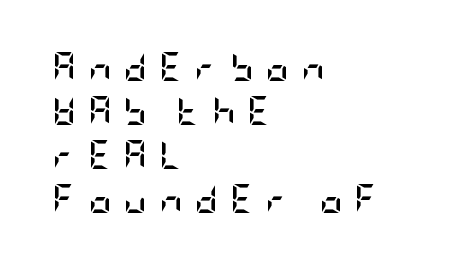
The image shows 29 px semibold, condensed sans-serif type, upright; set left-aligned, normal line spacing (1.52x), unusually wide letter spacing (+0.41 em), not underlined; low stroke contrast and a large x-height.
